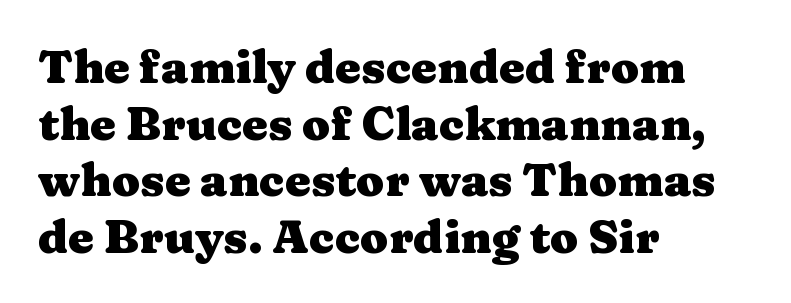
Are there feet on the stems? There are — it's a serif. The glyphs have the mass of a bold cut. Leftover space on each line is placed entirely after the last word. Posture: upright roman.
